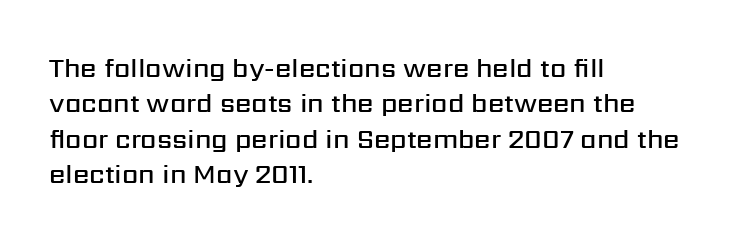
Quick note: underline off. Is the letter spacing exaggerated? No — it looks like the ordinary default. Each new line begins a customary step beneath the previous one. Its strokes are somewhat broadened, the hallmark of semibold type.
